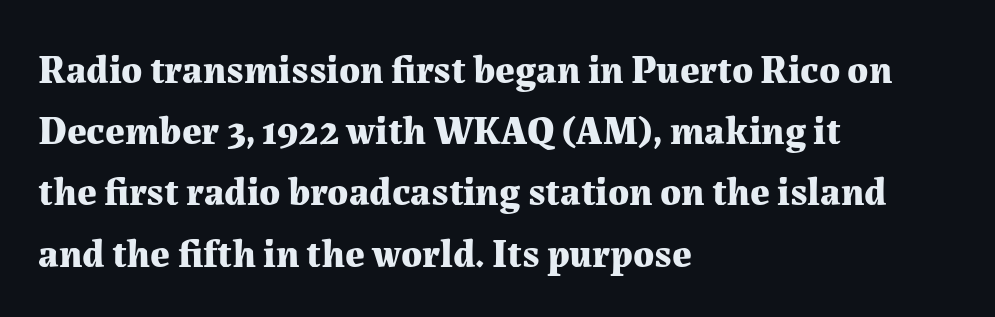
Q: Is the text bold? A: Yes.
Q: Is the text italic (slanted)? A: No, it is upright.
Q: Is the typeface a serif or a sans-serif typeface? A: Serif.
Q: Is the text underlined? A: No.
Q: How is the paragraph aligned? A: Left-aligned.
Q: Is the spacing between letters normal or unusually wide? A: Normal.
Q: Is the spacing between lines tight, normal or loose? A: Normal.
Q: Width (condensed, normal, or wide)? A: Normal.
Q: Stroke contrast? A: Medium.
Q: x-height? A: Medium.
Q: Monospaced? A: No.
